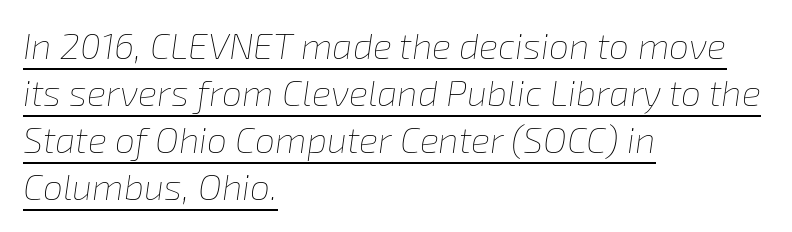
Q: Is the text bold? A: No.
Q: Is the text italic (slanted)? A: Yes, it leans right by about 8 degrees.
Q: Is the text underlined? A: Yes.
Q: How is the paragraph aligned? A: Left-aligned.
Q: Is the spacing between letters normal or unusually wide? A: Normal.
Q: Is the spacing between lines tight, normal or loose? A: Normal.
Q: Width (condensed, normal, or wide)? A: Normal.
Q: Stroke contrast? A: Low.
Q: x-height? A: Medium.
Q: Monospaced? A: No.
